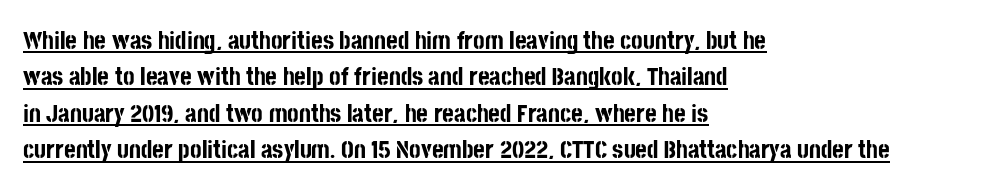
Letter spacing: default. Its strokes are broad and dark, the hallmark of bold type. Layout note: lines flush left. Tall strokes in this sample are plumb rather than angled. Whoever set this chose a conventional vertical rhythm.
